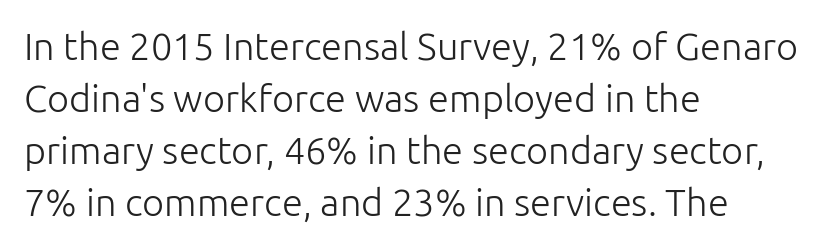
Examine the stroke ends and you'll find no serifs. Short note: letters normally spaced. Looks like regular typesetting: each glyph gets only the width it needs. Is the stroke heavy? The answer is a plain regular-or-lighter. Casual observation: everything's shoved over to the left.
